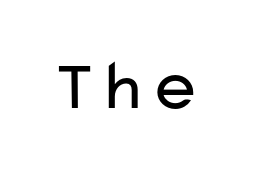
Q: Is the text bold? A: No.
Q: Is the text italic (slanted)? A: No, it is upright.
Q: Is the typeface a serif or a sans-serif typeface? A: Sans-serif.
Q: Is the text underlined? A: No.
Q: Is the spacing between letters normal or unusually wide? A: Normal.
Q: Width (condensed, normal, or wide)? A: Wide.
Q: Stroke contrast? A: Low.
Q: x-height? A: Medium.
Q: Monospaced? A: No.
